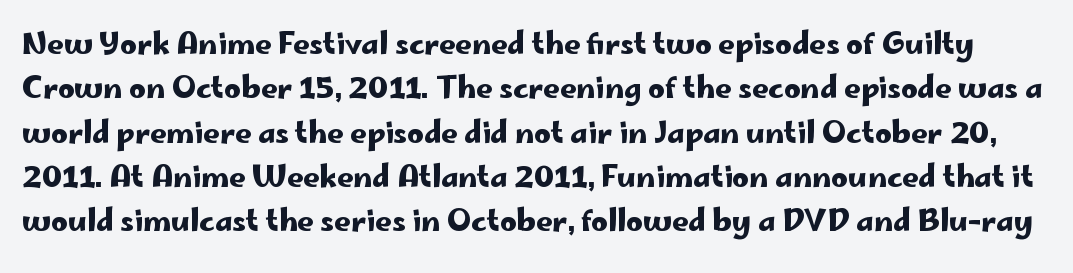
The image shows 29 px wide sans-serif type, upright; set normal line spacing (1.53x), normal letter spacing, not underlined; low stroke contrast and a small x-height.
